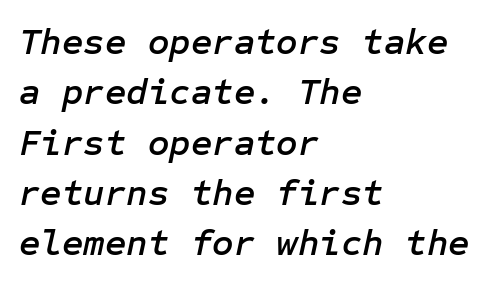
Q: Is the text italic (slanted)? A: Yes, it leans right by about 12 degrees.
Q: Is the text underlined? A: No.
Q: How is the paragraph aligned? A: Left-aligned.
Q: Is the spacing between letters normal or unusually wide? A: Normal.
Q: Is the spacing between lines tight, normal or loose? A: Normal.
Q: Width (condensed, normal, or wide)? A: Normal.
Q: Stroke contrast? A: Low.
Q: x-height? A: Medium.
